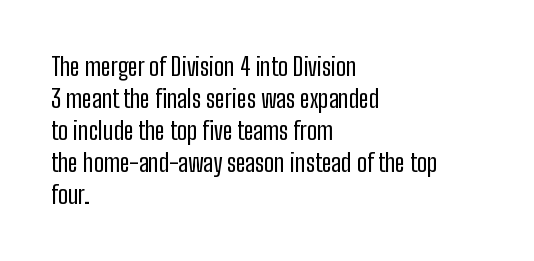
Q: Is the text bold? A: No.
Q: Is the text italic (slanted)? A: No, it is upright.
Q: Is the text underlined? A: No.
Q: How is the paragraph aligned? A: Left-aligned.
Q: Is the spacing between letters normal or unusually wide? A: Normal.
Q: Is the spacing between lines tight, normal or loose? A: Normal.
